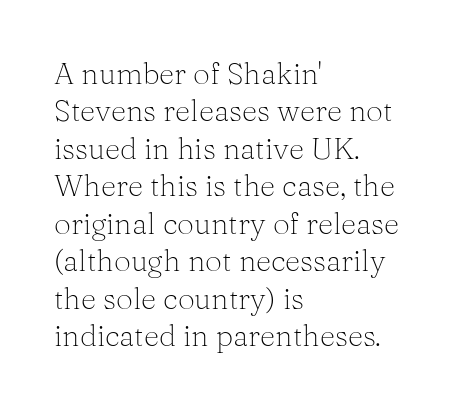
{"serif": "yes", "italic": "no", "bold": "no", "weight": "light", "width": "normal", "stroke_contrast": "medium", "x_height": "medium", "monospaced": "no", "underline": "no", "align": "left", "line_spacing": "normal", "line_spacing_ratio": 1.25, "letter_spacing": "normal", "letter_spacing_em": 0.0, "glyph_px": 30}
